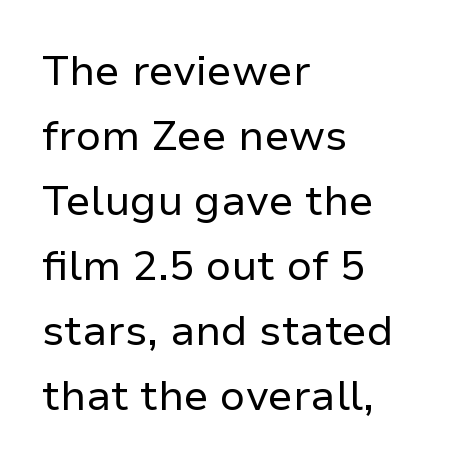
{"serif": "no", "italic": "no", "bold": "no", "weight": "regular", "width": "normal", "stroke_contrast": "low", "x_height": "medium", "monospaced": "no", "underline": "no", "align": "left", "line_spacing": "normal", "line_spacing_ratio": 1.55, "letter_spacing": "normal", "letter_spacing_em": 0.0, "glyph_px": 42}
